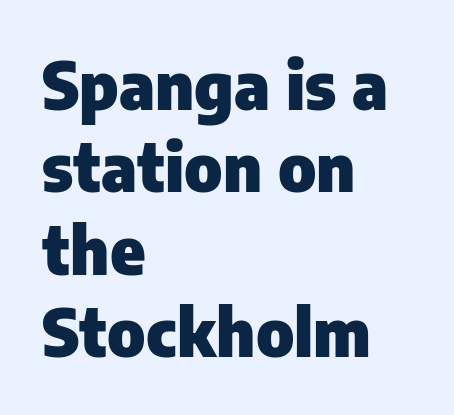
The face used here is rendered with its standard letterfit. A roman cut, with each character standing at attention. Baseline-to-baseline distance is the conventional proportion of letter height. The passage shown is typed in a proportional face where columns would drift.
